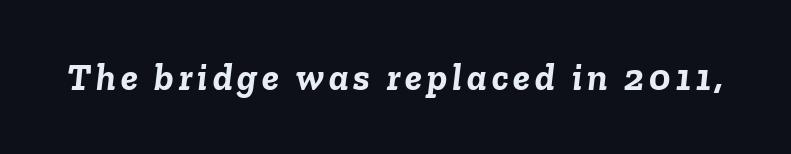
The image shows 38 px semibold type, italic (leaning right); set not underlined; low stroke contrast and a medium x-height.
